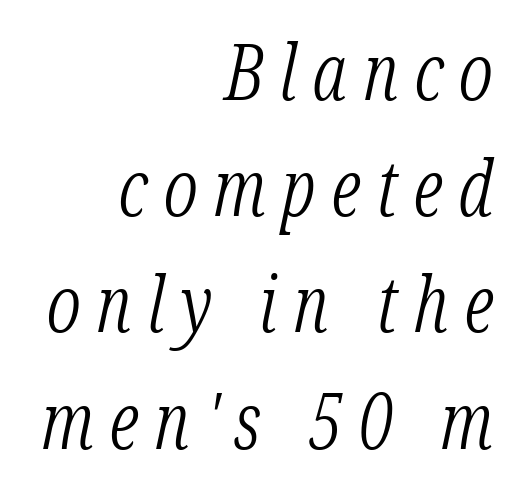
Spacing verdict: proportional, widths tailored to each character. The line texture is sparse and dotted thanks to wide tracking. Emphasis-style slanted type is in use. The face used here is seriffed, in the tradition of book romans. The paragraph shown leans on its right margin.
